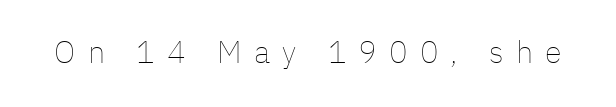
Think standard paragraph weight, or any step lighter than that. Note the varied advance widths — an 'i' is clearly narrower than an 'm'. Lines of text with bare space underneath. Honestly, the letter spacing is so wide it's the main thing you notice. The lettering holds an erect, upright posture throughout.
